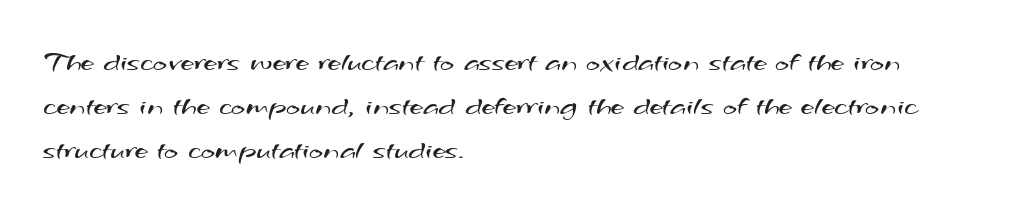
You can tell from the bare stems that sans-serif type was used. Leftover space on each line is placed entirely after the last word. Here the designer chose a conventional face with non-uniform glyph widths. Bold? No — there's no thickening of the strokes. Any mark beneath the type? The region is blank. The designer left line spacing at the default.
